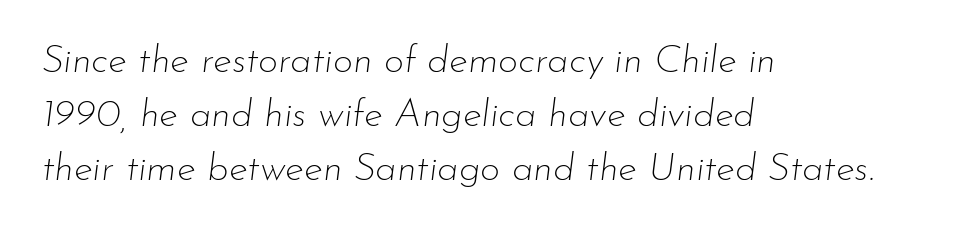
{"italic": "yes", "lean": "right", "slant_degrees": 7, "bold": "no", "weight": "thin", "width": "normal", "stroke_contrast": "low", "x_height": "small", "monospaced": "no", "underline": "no", "align": "left", "line_spacing": "normal", "line_spacing_ratio": 1.39, "letter_spacing": "normal", "letter_spacing_em": 0.0, "glyph_px": 39}
